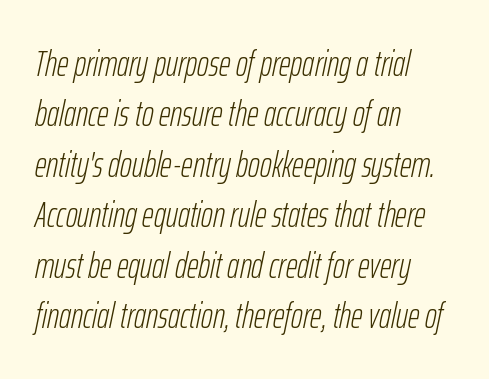
The image shows 36 px light, condensed type, italic (leaning right); set left-aligned, normal line spacing (1.4x), normal letter spacing, not underlined; low stroke contrast and a medium x-height.
